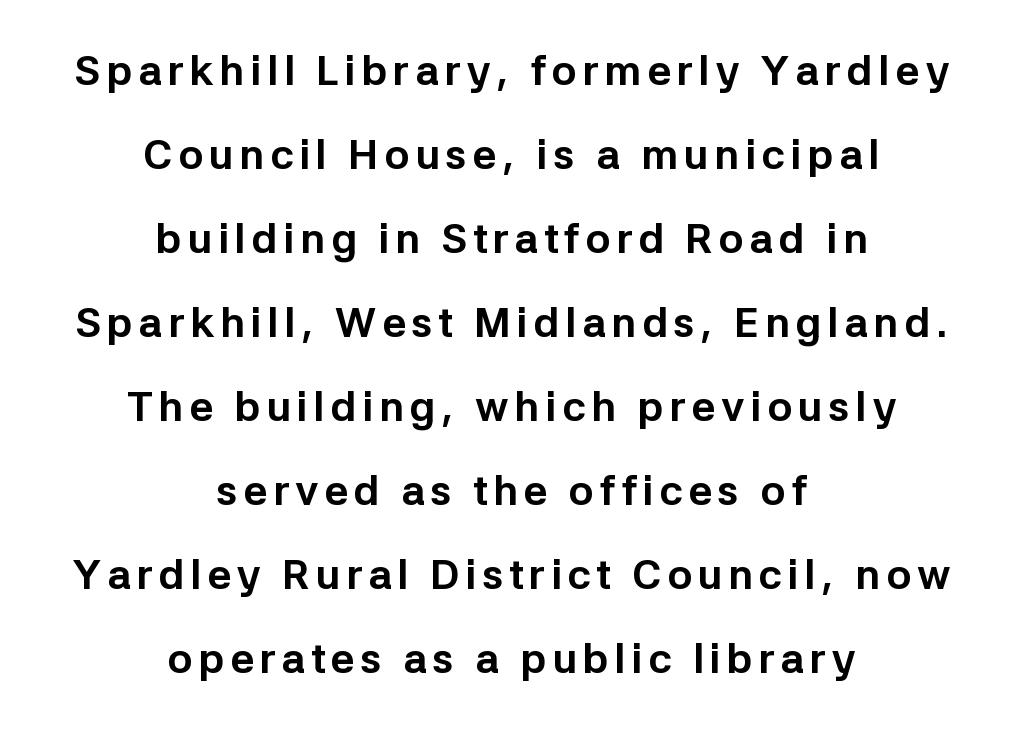
{"serif": "no", "italic": "no", "bold": "yes", "weight": "bold", "width": "normal", "stroke_contrast": "low", "x_height": "medium", "monospaced": "no", "underline": "no", "align": "center", "line_spacing": "loose", "line_spacing_ratio": 2.0, "glyph_px": 42}
